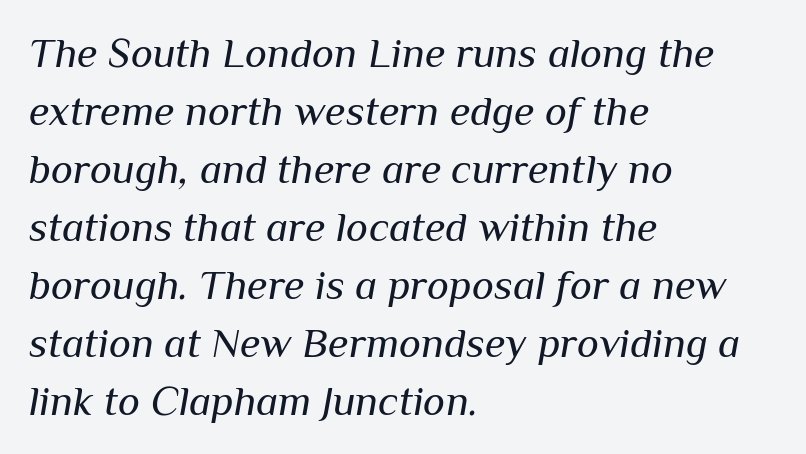
Proportional: the letters do not fall into vertical columns. The glyphs look as if they've been sheared to an angle. How are the letters spaced? Ordinarily, with no added tracking. Line beginnings align vertically; line endings do not.
